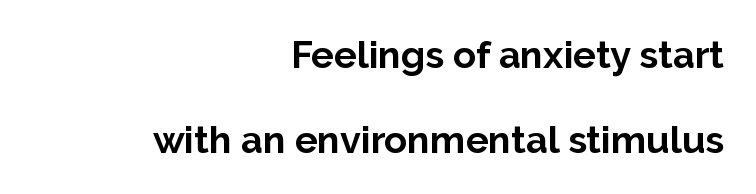
Q: Is the text bold? A: Yes.
Q: Is the text italic (slanted)? A: No, it is upright.
Q: Is the typeface a serif or a sans-serif typeface? A: Sans-serif.
Q: Is the text underlined? A: No.
Q: How is the paragraph aligned? A: Right-aligned.
Q: Is the spacing between letters normal or unusually wide? A: Normal.
Q: Is the spacing between lines tight, normal or loose? A: Loose.
Q: Width (condensed, normal, or wide)? A: Normal.
Q: Stroke contrast? A: Low.
Q: x-height? A: Medium.
Q: Monospaced? A: No.
